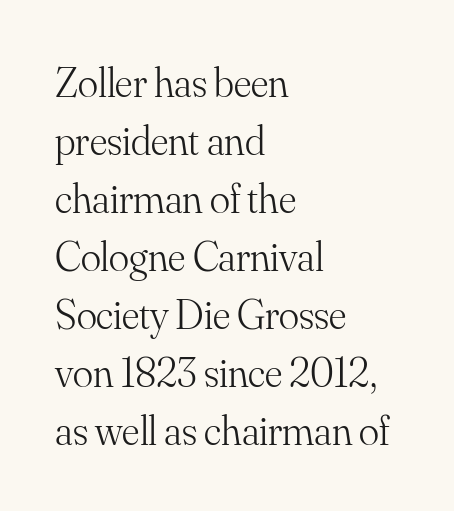
{"serif": "yes", "italic": "no", "bold": "no", "weight": "light", "width": "normal", "stroke_contrast": "medium", "x_height": "small", "monospaced": "no", "underline": "no", "align": "left", "line_spacing": "normal", "line_spacing_ratio": 1.38, "letter_spacing": "normal", "letter_spacing_em": 0.0, "glyph_px": 42}
